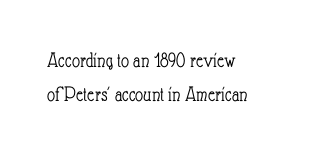
Q: Is the text bold? A: No.
Q: Is the text italic (slanted)? A: No, it is upright.
Q: Is the text underlined? A: No.
Q: How is the paragraph aligned? A: Left-aligned.
Q: Is the spacing between letters normal or unusually wide? A: Normal.
Q: Is the spacing between lines tight, normal or loose? A: Normal.
